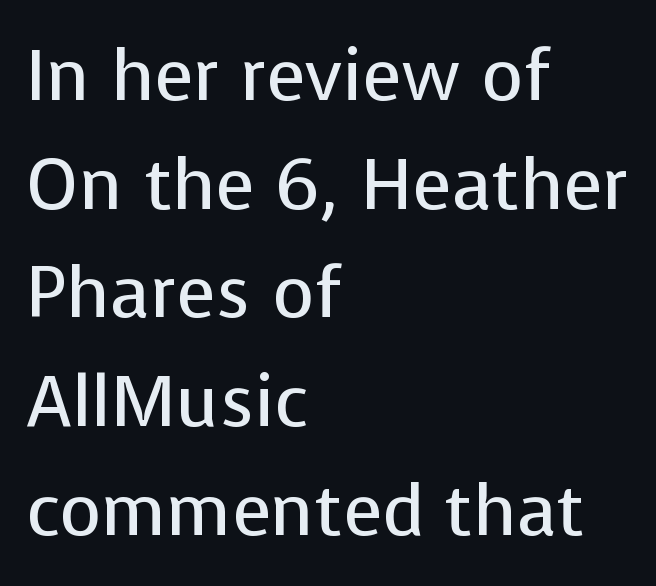
{"serif": "no", "italic": "no", "bold": "no", "weight": "regular", "width": "normal", "stroke_contrast": "low", "x_height": "medium", "monospaced": "no", "underline": "no", "align": "left", "line_spacing": "normal", "line_spacing_ratio": 1.51, "letter_spacing": "normal", "letter_spacing_em": 0.0, "glyph_px": 72}
